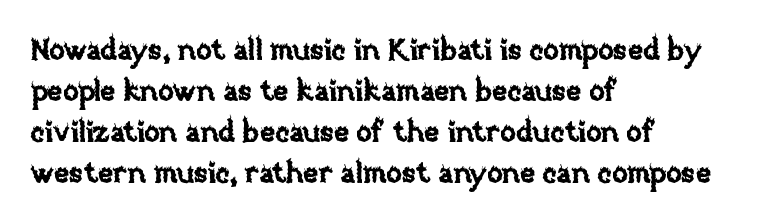
{"italic": "no", "width": "normal", "stroke_contrast": "low", "x_height": "large", "monospaced": "no", "underline": "no", "align": "left", "line_spacing": "normal", "line_spacing_ratio": 1.41, "letter_spacing": "normal", "letter_spacing_em": 0.0, "glyph_px": 29}
